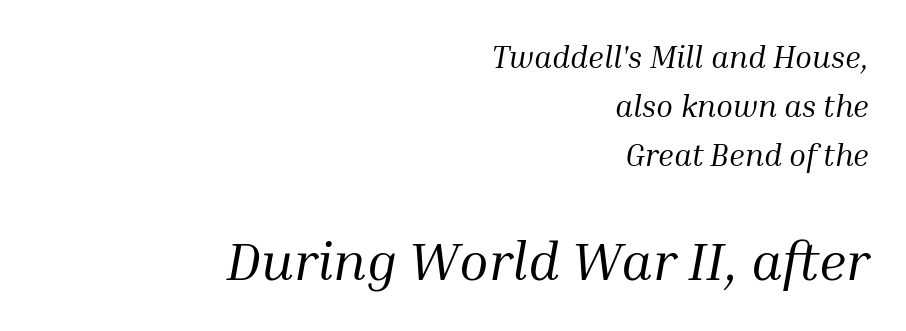
The image shows 54 px regular-weight serif type, italic (leaning right); set right-aligned, normal line spacing (1.58x), normal letter spacing, not underlined; the second (bottom) block is 1.74x larger; medium stroke contrast and a medium x-height.
